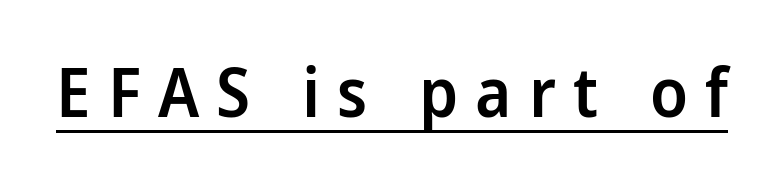
Q: Is the text bold? A: Semi-bold.
Q: Is the text italic (slanted)? A: No, it is upright.
Q: Is the typeface a serif or a sans-serif typeface? A: Sans-serif.
Q: Is the text underlined? A: Yes.
Q: Is the spacing between letters normal or unusually wide? A: Unusually wide.
Q: Width (condensed, normal, or wide)? A: Condensed.
Q: Stroke contrast? A: Low.
Q: x-height? A: Large.
Q: Monospaced? A: No.
